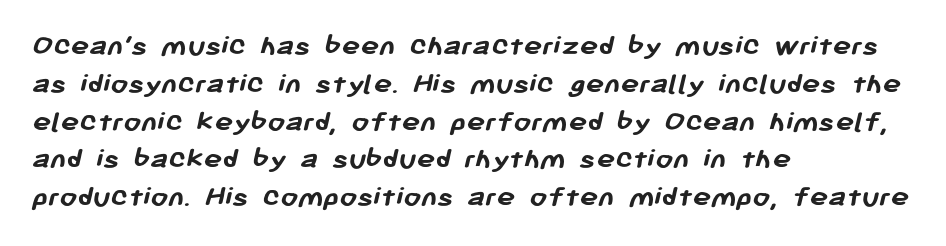
{"serif": "no", "bold": "yes", "weight": "semibold", "width": "normal", "stroke_contrast": "low", "x_height": "medium", "monospaced": "no", "underline": "no", "align": "left", "line_spacing_ratio": 1.22, "letter_spacing": "normal", "letter_spacing_em": 0.0, "glyph_px": 31}
